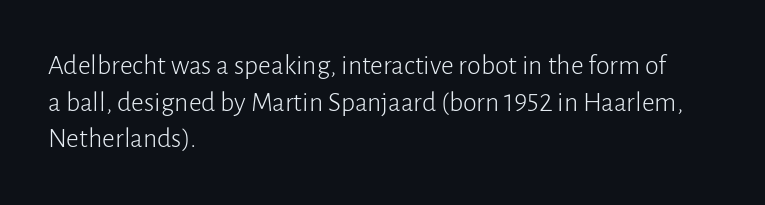
{"serif": "no", "italic": "no", "bold": "no", "weight": "light", "width": "normal", "stroke_contrast": "low", "x_height": "medium", "monospaced": "no", "underline": "no", "align": "left", "line_spacing": "normal", "line_spacing_ratio": 1.31, "letter_spacing": "normal", "letter_spacing_em": 0.0, "glyph_px": 28}
